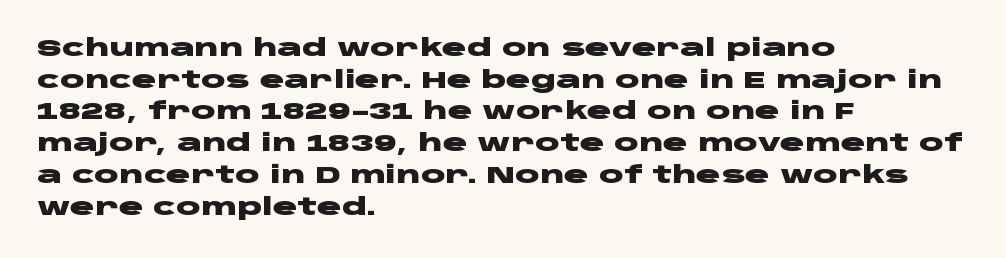
The image shows 23 px bold type, upright; set left-aligned, normal line spacing (1.38x), normal letter spacing, not underlined.
